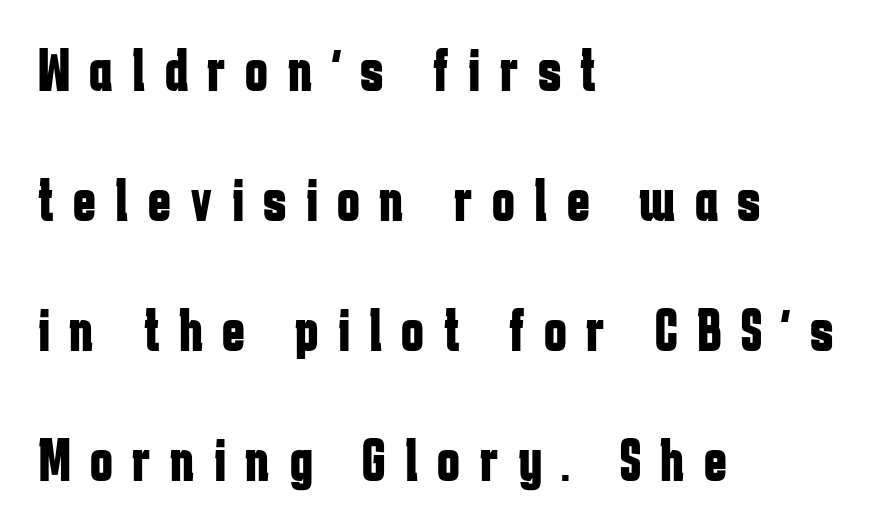
The horizontal fit of the characters is loose and conspicuously gappy. Does the leading feel generous? Absolutely, it's lavish. Decoration check: the copy has no underline. The rendering uses natural spacing where letterforms have individual widths. Visually the block forms a straight wall on the left and a jagged coastline on the right.
